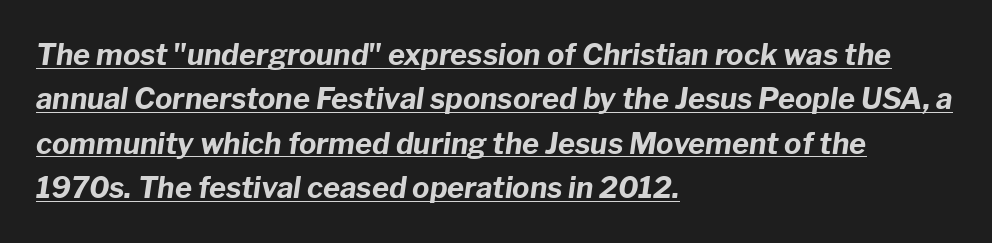
The image shows 29 px bold type, italic (leaning right); set left-aligned, normal line spacing (1.53x), normal letter spacing, underlined; low stroke contrast and a medium x-height.
